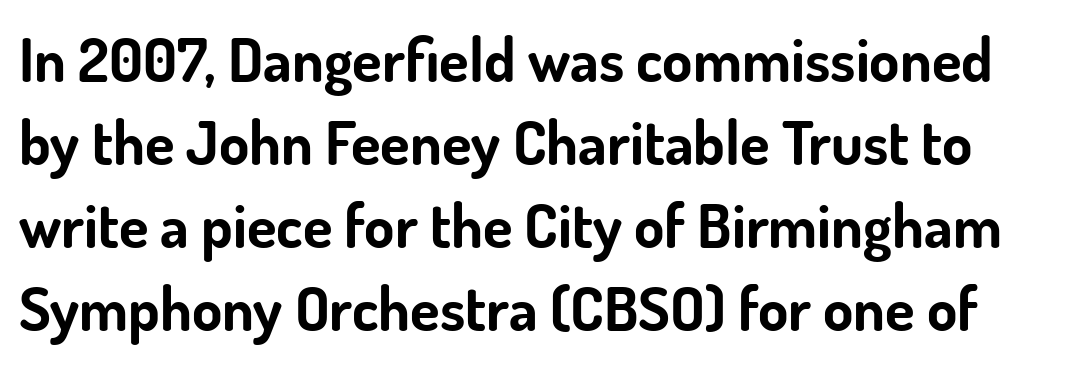
The image shows 61 px bold sans-serif type, upright; set normal line spacing (1.36x), normal letter spacing, not underlined; low stroke contrast and a small x-height.
